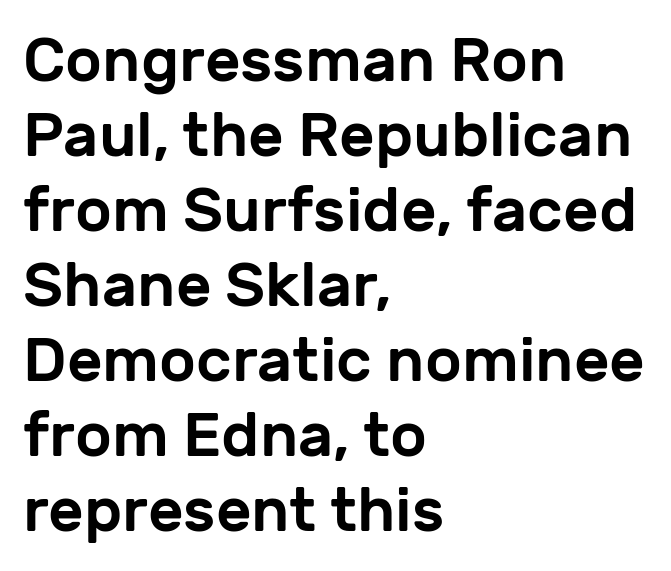
The image shows 62 px sans-serif type, upright; set left-aligned, line spacing 1.21x, normal letter spacing, not underlined; low stroke contrast and a medium x-height.
